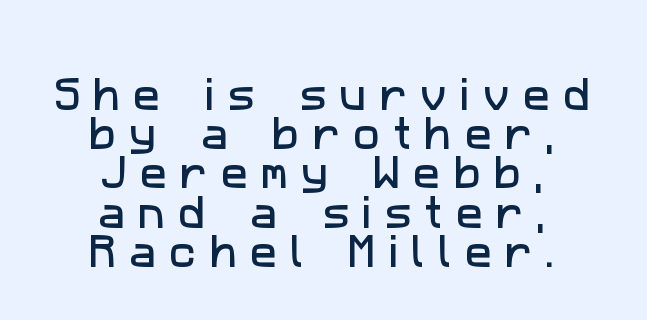
Leading is clearly below the norm, producing a dense column. Underlining? Definitely not there. The paragraph shown floats in the horizontal middle. Display-style spreading of the glyphs; the letterfit is very open. Spacing verdict: proportional, widths tailored to each character. Classification — sans serif.
